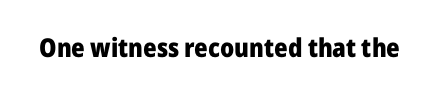
Q: Is the text bold? A: Yes.
Q: Is the text italic (slanted)? A: No, it is upright.
Q: Is the text underlined? A: No.
Q: Is the spacing between letters normal or unusually wide? A: Normal.
